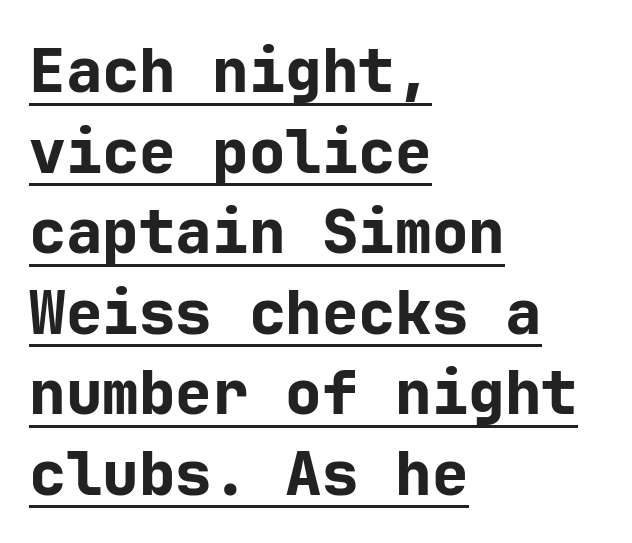
The image shows 61 px bold sans-serif type, upright; set left-aligned, normal line spacing (1.32x), normal letter spacing, underlined; low stroke contrast and a medium x-height.
